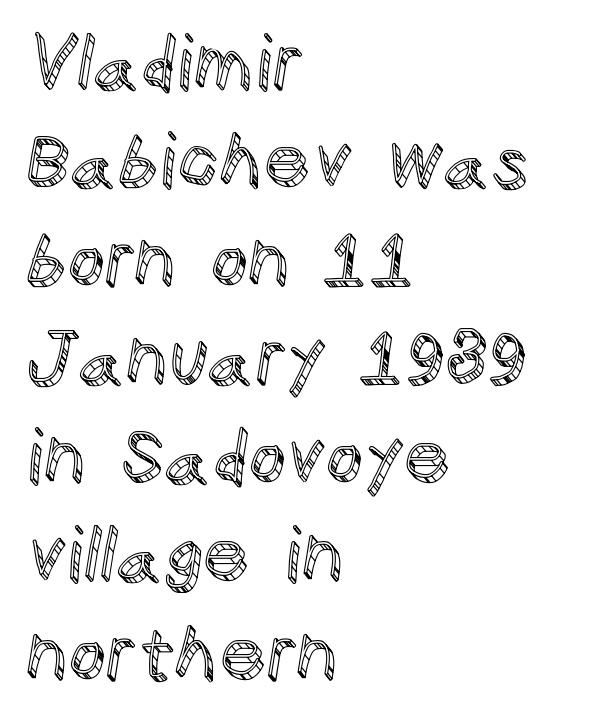
The image shows 74 px text type; set left-aligned, normal line spacing (1.33x), normal letter spacing, not underlined; a large x-height.
